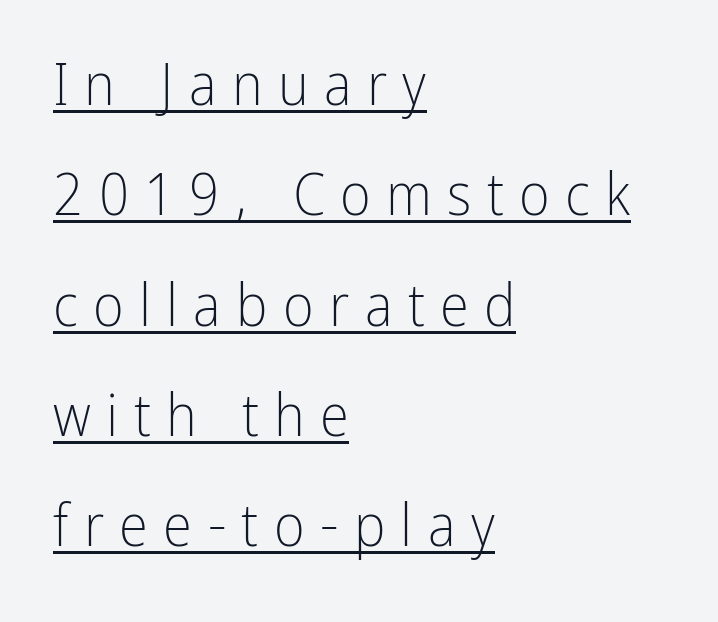
The font is comparable to plain body text, perhaps lighter. You could only call the tracking loose — the letters float apart. Quick note: not italic, upright. Quick note: underline on. The rendering uses natural spacing where letterforms have individual widths. Observe the absence of serifs on each vertical stroke in this sample.
